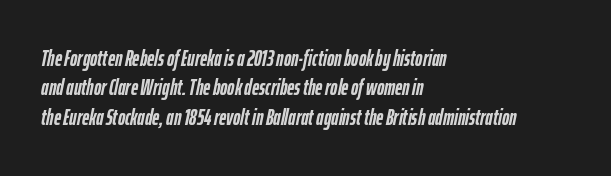
When letters slant like this, we call the style italic. Horizontal alignment here is leftward, the default for most running prose. The typesetting leans heavy: a genuine bold. The space between consecutive lines is moderate.
